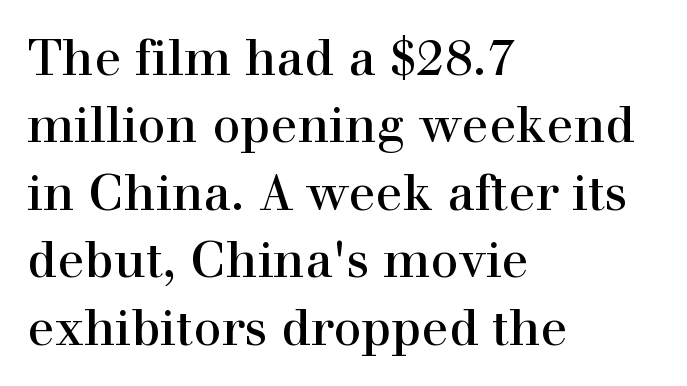
Q: Is the text italic (slanted)? A: No, it is upright.
Q: Is the typeface a serif or a sans-serif typeface? A: Serif.
Q: Is the text underlined? A: No.
Q: How is the paragraph aligned? A: Left-aligned.
Q: Is the spacing between letters normal or unusually wide? A: Normal.
Q: Is the spacing between lines tight, normal or loose? A: Normal.
Q: Width (condensed, normal, or wide)? A: Normal.
Q: x-height? A: Medium.
Q: Monospaced? A: No.
